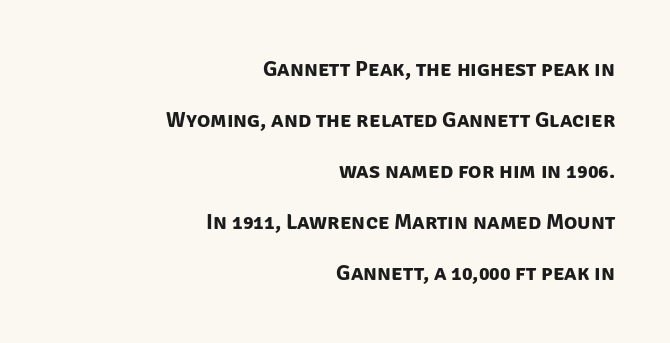
These words are printed bold, with thick strokes throughout. Honestly, there is no underline to notice here at all. Tracking value appears to be zero — textbook default spacing. Baseline-to-baseline distance is far greater than the letter height.
